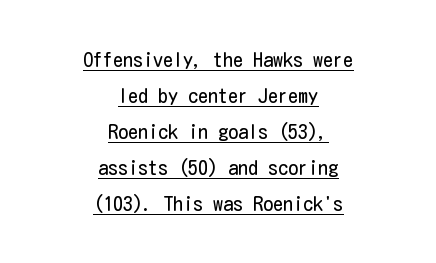
Centered paragraph, ragged on both sides. Letters have the restrained weight of plain body copy at most. The face used here is rendered with its standard letterfit. The specimen reads as upright at a glance.
